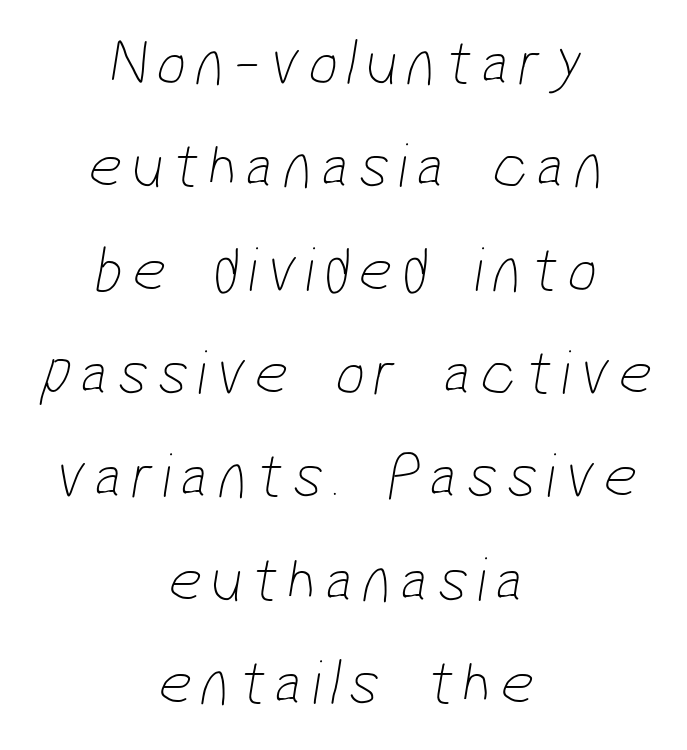
{"serif": "no", "bold": "no", "weight": "thin", "width": "condensed", "stroke_contrast": "low", "x_height": "medium", "monospaced": "no", "underline": "no", "align": "center", "line_spacing": "normal", "line_spacing_ratio": 1.59, "glyph_px": 65}
